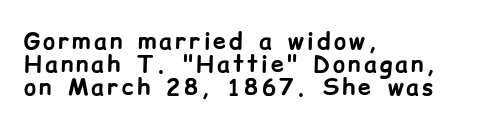
Typesetter's note: full bold, strokes at maximum text heaviness. No word sits above an underline. Quick note: interline space is minimal. Leftover space on each line is placed entirely after the last word. Upright lettering throughout.
